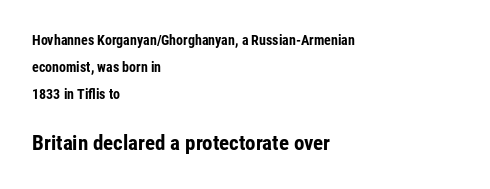
Q: Is the text bold? A: Yes.
Q: Is the text italic (slanted)? A: No, it is upright.
Q: Is the text underlined? A: No.
Q: How is the paragraph aligned? A: Left-aligned.
Q: Is the spacing between letters normal or unusually wide? A: Normal.
Q: Is the spacing between lines tight, normal or loose? A: Loose.
Q: Which block of text is set in a larger size, the first (top) or the second (bottom)? A: The second (bottom) one.
